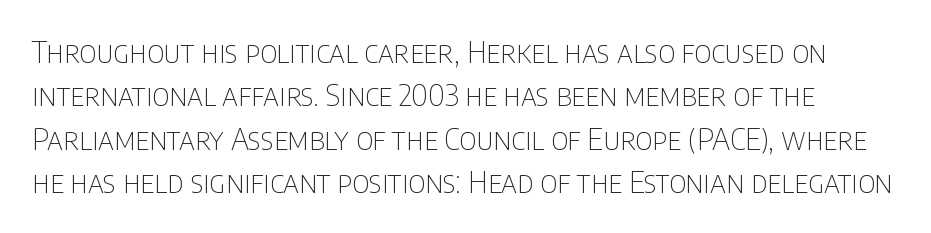
The passage shown is not underscored anywhere. The cut favours lightness, reaching ordinary text weight at its darkest. Summary of vertical rhythm: regular, with standard interline spacing. Spacing verdict: proportional, widths tailored to each character. Here the glyphs are tracked normally, forming tight word shapes.
